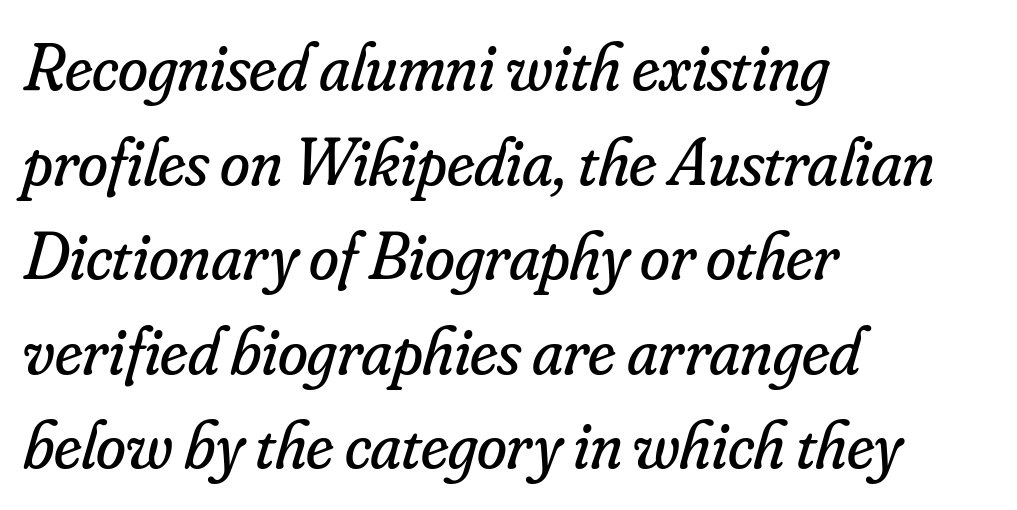
{"serif": "yes", "italic": "yes", "lean": "right", "slant_degrees": 16, "bold": "no", "weight": "regular", "width": "normal", "stroke_contrast": "low", "x_height": "small", "monospaced": "no", "underline": "no", "align": "left", "line_spacing": "normal", "line_spacing_ratio": 1.39, "letter_spacing": "normal", "letter_spacing_em": 0.0, "glyph_px": 68}
